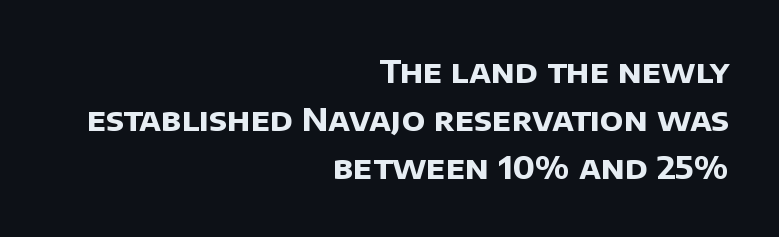
Here the glyphs are tracked normally, forming tight word shapes. Here the designer chose a conventional face with non-uniform glyph widths. Each row of text sits above clean, open space. The sample has been set heavy, in full bold. The lines sit at an ordinary, default distance from one another.
